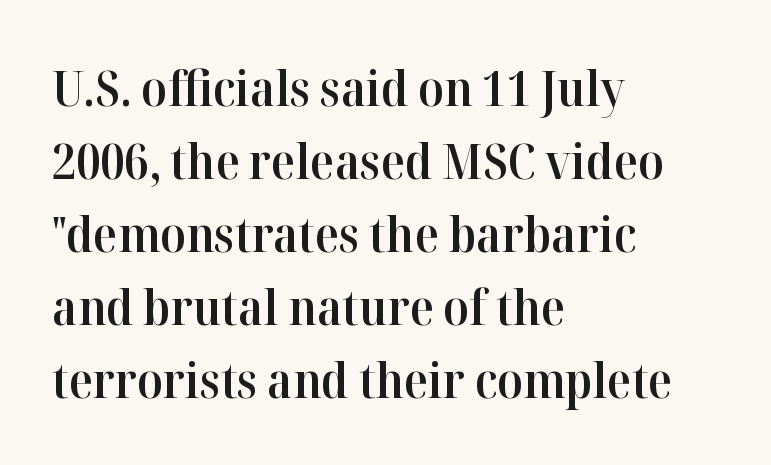
{"serif": "yes", "italic": "no", "bold": "semi", "weight": "semibold", "width": "normal", "stroke_contrast": "high", "x_height": "medium", "monospaced": "no", "underline": "no", "align": "left", "line_spacing": "normal", "line_spacing_ratio": 1.46, "letter_spacing": "normal", "letter_spacing_em": 0.0, "glyph_px": 50}
